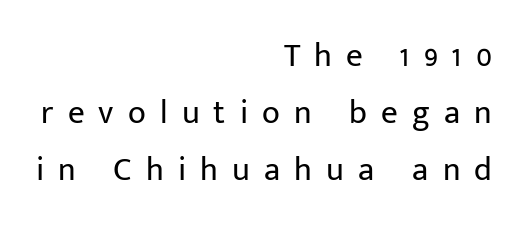
The image shows 33 px regular-weight sans-serif type, upright; set right-aligned, line spacing 1.72x, unusually wide letter spacing (+0.43 em), not underlined; low stroke contrast and a medium x-height.
